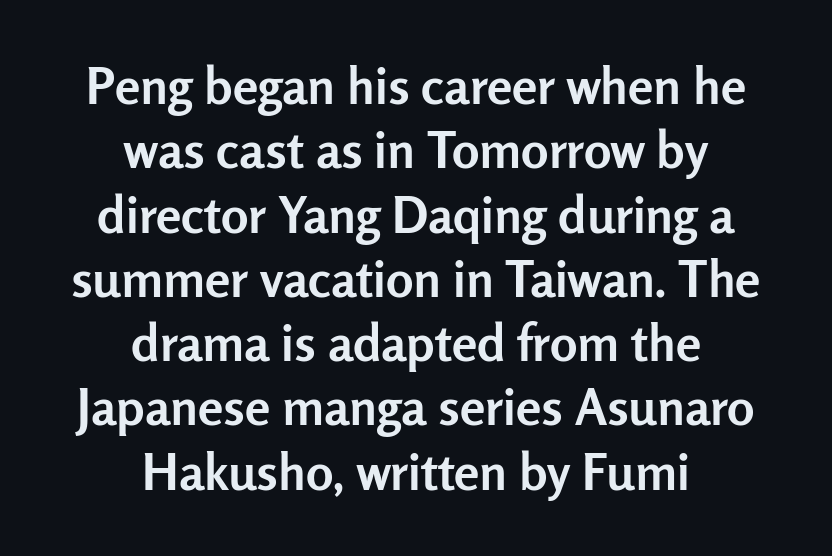
The image shows 51 px semibold sans-serif type, upright; set centered, normal line spacing (1.26x), normal letter spacing, not underlined; low stroke contrast and a medium x-height.
